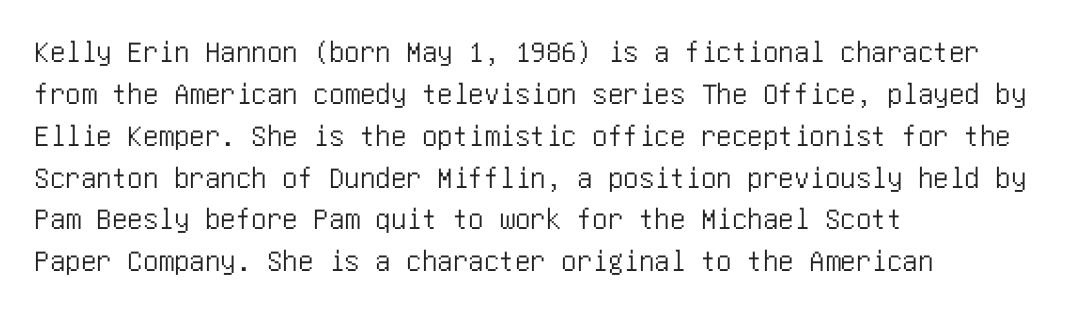
{"serif": "no", "italic": "no", "width": "condensed", "stroke_contrast": "low", "x_height": "large", "underline": "no", "align": "left", "line_spacing": "normal", "line_spacing_ratio": 1.35, "letter_spacing": "normal", "letter_spacing_em": 0.0, "glyph_px": 31}
